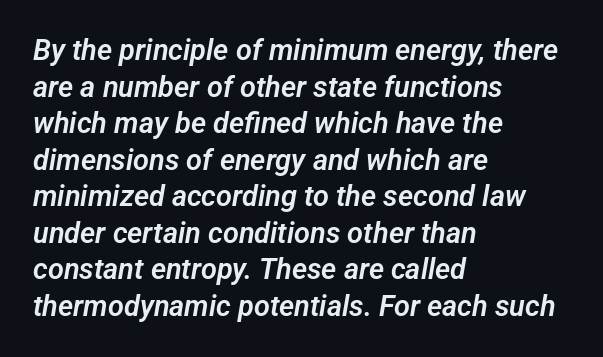
Q: Is the typeface a serif or a sans-serif typeface? A: Sans-serif.
Q: Is the text underlined? A: No.
Q: How is the paragraph aligned? A: Left-aligned.
Q: Is the spacing between letters normal or unusually wide? A: Normal.
Q: Is the spacing between lines tight, normal or loose? A: Normal.
Q: Width (condensed, normal, or wide)? A: Normal.
Q: Stroke contrast? A: Low.
Q: x-height? A: Medium.
Q: Monospaced? A: No.
